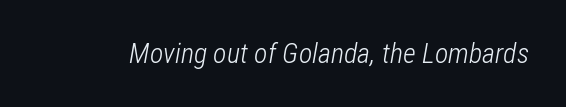
The type is set solid horizontally, with unmodified tracking. This sample has the flowing, uneven cadence of proportional lettering. An italicized treatment has been applied to the whole sample. A clean baseline with only descenders dipping below it.
